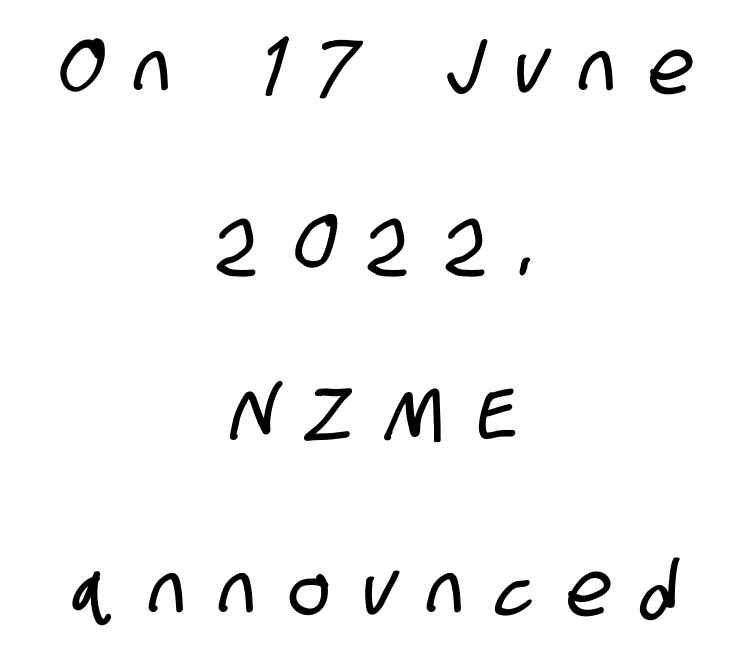
The image shows 76 px condensed sans-serif type; set centered, loose line spacing (2.29x), unusually wide letter spacing (+0.44 em), not underlined; low stroke contrast and a large x-height.
